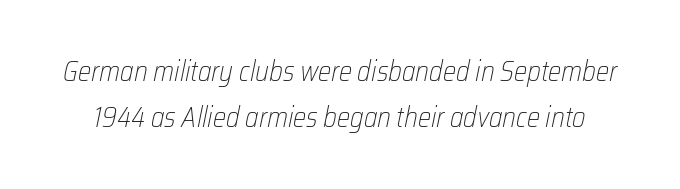
No chunkiness to these letters — they're not bold. What stands out about the letter spacing? Nothing — it is the standard amount. Nobody drew a line under any word here. Here the designer chose a conventional face with non-uniform glyph widths. The rendering applies a slant to the glyphs.
